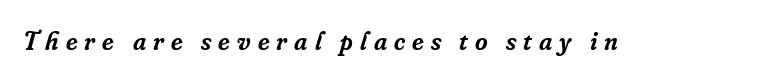
Q: Is the text bold? A: Semi-bold.
Q: Is the text italic (slanted)? A: Yes, it leans right by about 16 degrees.
Q: Is the text underlined? A: No.
Q: Is the spacing between letters normal or unusually wide? A: Unusually wide.
